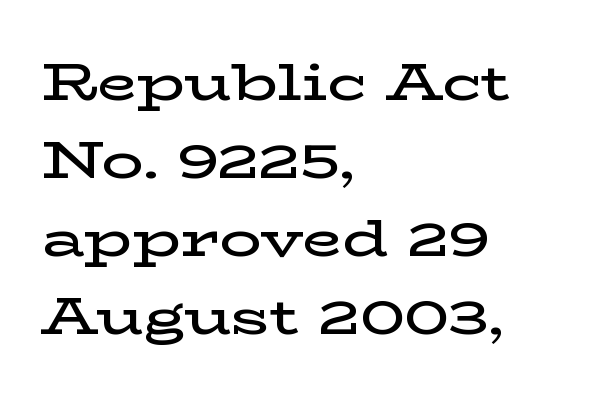
{"serif": "yes", "italic": "no", "bold": "semi", "weight": "semibold", "width": "wide", "stroke_contrast": "low", "x_height": "medium", "monospaced": "no", "underline": "no", "align": "left", "line_spacing": "normal", "line_spacing_ratio": 1.5, "letter_spacing": "normal", "letter_spacing_em": 0.0, "glyph_px": 52}
